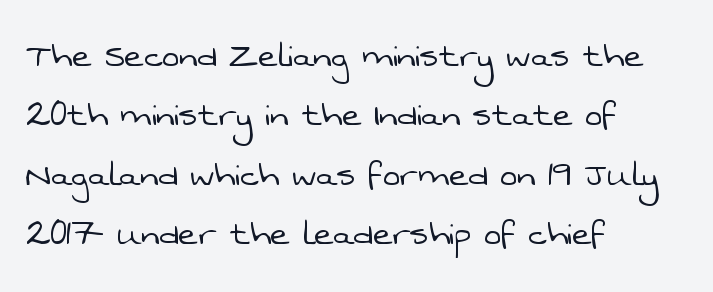
Q: Is the text bold? A: No.
Q: Is the typeface a serif or a sans-serif typeface? A: Sans-serif.
Q: Is the text underlined? A: No.
Q: How is the paragraph aligned? A: Left-aligned.
Q: Is the spacing between letters normal or unusually wide? A: Normal.
Q: Is the spacing between lines tight, normal or loose? A: Normal.
Q: Width (condensed, normal, or wide)? A: Normal.
Q: Stroke contrast? A: Low.
Q: x-height? A: Medium.
Q: Monospaced? A: No.
